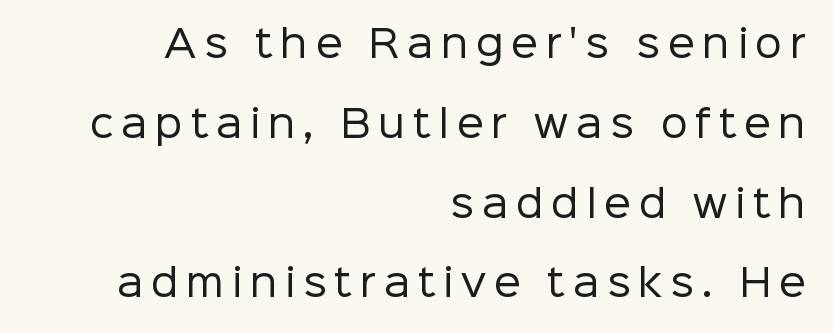
The image shows 38 px regular-weight sans-serif type, upright; set right-aligned, loose line spacing (2.1x), unusually wide letter spacing (+0.2 em), not underlined; low stroke contrast and a medium x-height.
